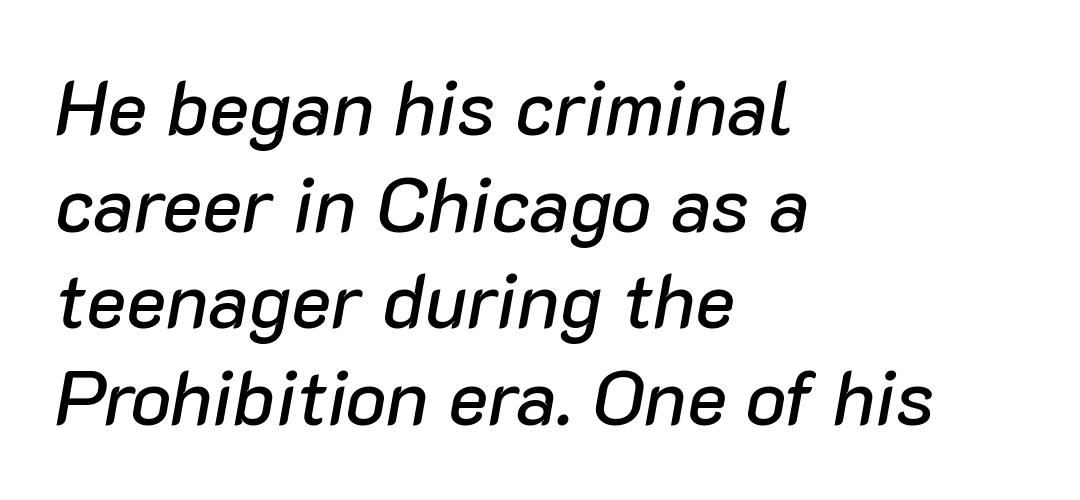
Q: Is the text italic (slanted)? A: Yes, it leans right by about 10 degrees.
Q: Is the text underlined? A: No.
Q: How is the paragraph aligned? A: Left-aligned.
Q: Is the spacing between letters normal or unusually wide? A: Normal.
Q: Is the spacing between lines tight, normal or loose? A: Normal.
Q: Width (condensed, normal, or wide)? A: Normal.
Q: Stroke contrast? A: Low.
Q: x-height? A: Medium.
Q: Monospaced? A: No.
